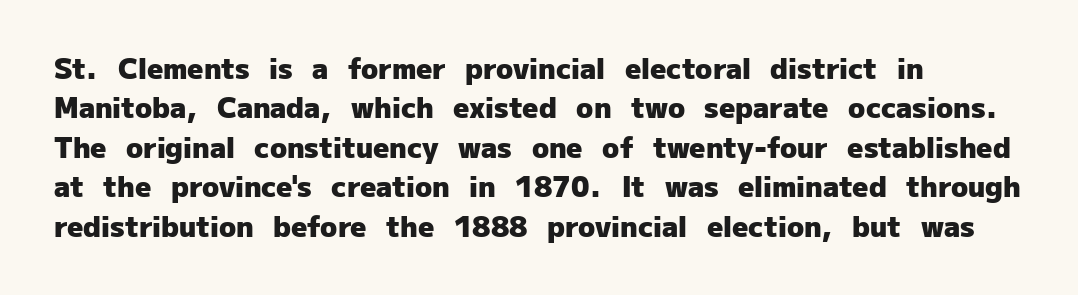
{"serif": "no", "italic": "no", "bold": "yes", "weight": "heavy", "width": "normal", "stroke_contrast": "low", "x_height": "medium", "monospaced": "no", "underline": "no", "align": "left", "line_spacing": "normal", "line_spacing_ratio": 1.41, "letter_spacing": "normal", "letter_spacing_em": 0.0, "glyph_px": 28}
